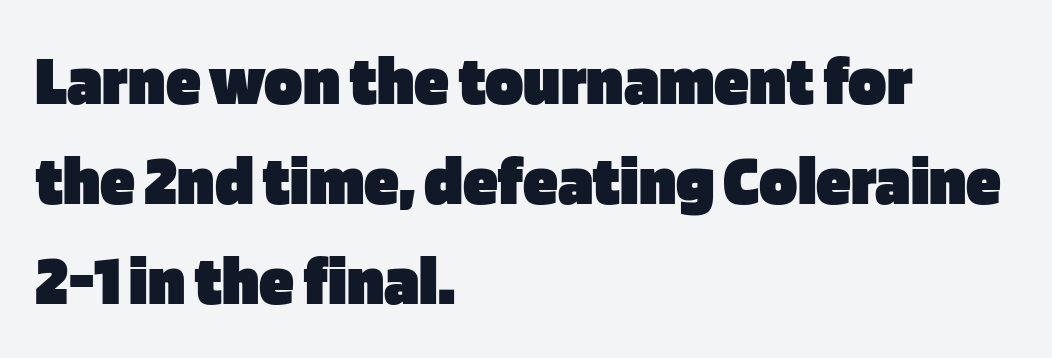
The image shows 71 px heavy sans-serif type, upright; set left-aligned, normal line spacing (1.41x), normal letter spacing, not underlined; low stroke contrast and a large x-height.
